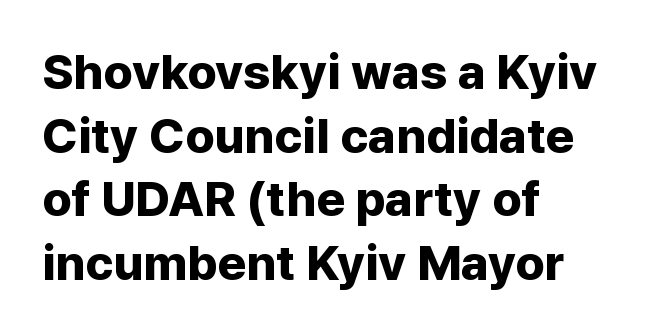
Regarding leading, the lines here are spaced in the standard way. Is this a fixed-width face? No — the glyphs have proportional, varying widths. Nope, not italic — everything's standing straight. There is no visible air inserted between adjacent glyphs.
